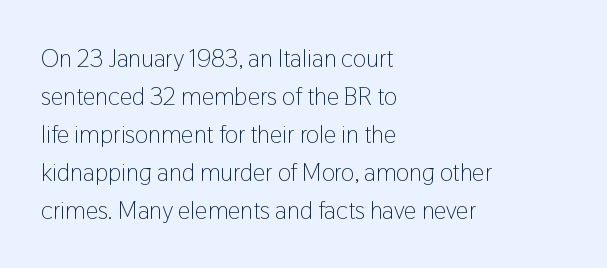
{"italic": "no", "bold": "no", "underline": "no", "align": "left", "line_spacing": "normal", "line_spacing_ratio": 1.52, "letter_spacing": "normal", "letter_spacing_em": 0.0, "glyph_px": 25}
